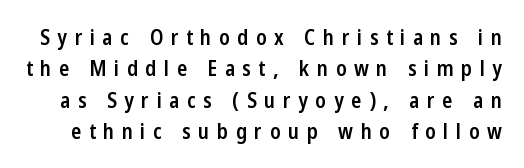
Q: Is the text bold? A: Semi-bold.
Q: Is the text italic (slanted)? A: No, it is upright.
Q: Is the text underlined? A: No.
Q: Is the spacing between letters normal or unusually wide? A: Unusually wide.
Q: Is the spacing between lines tight, normal or loose? A: Normal.
